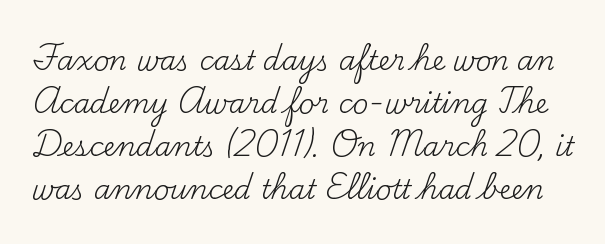
No heavy texture on the line: the type isn't bold. Honestly, the row spacing looks completely unremarkable. Has an underline been added? It has not. Here the glyphs are tracked normally, forming tight word shapes.
